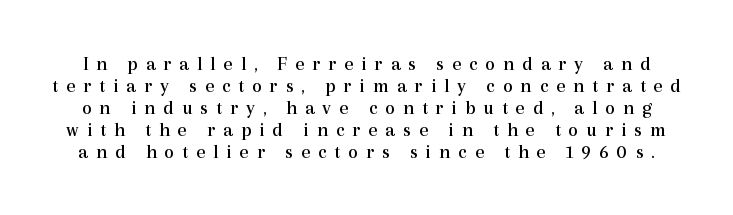
The image shows 20 px text type, upright; set tight line spacing (1.1x), unusually wide letter spacing (+0.39 em), not underlined.
